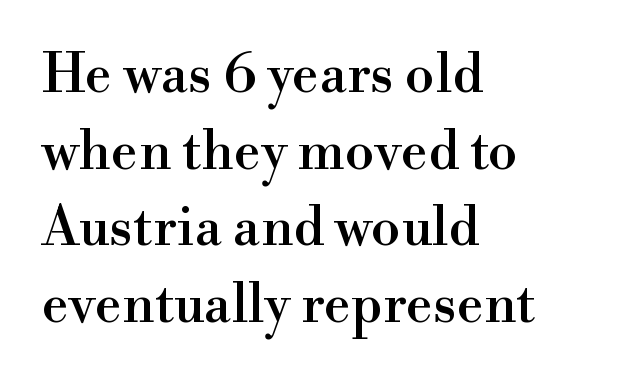
The image shows 54 px serif type, upright; set left-aligned, normal line spacing (1.42x), normal letter spacing, not underlined; high stroke contrast and a small x-height.
